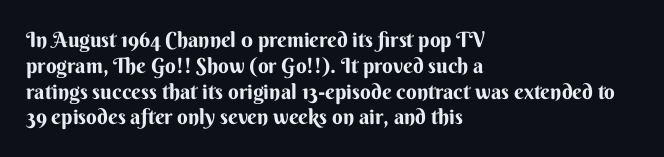
Q: Is the text italic (slanted)? A: No, it is upright.
Q: Is the text underlined? A: No.
Q: How is the paragraph aligned? A: Left-aligned.
Q: Is the spacing between letters normal or unusually wide? A: Normal.
